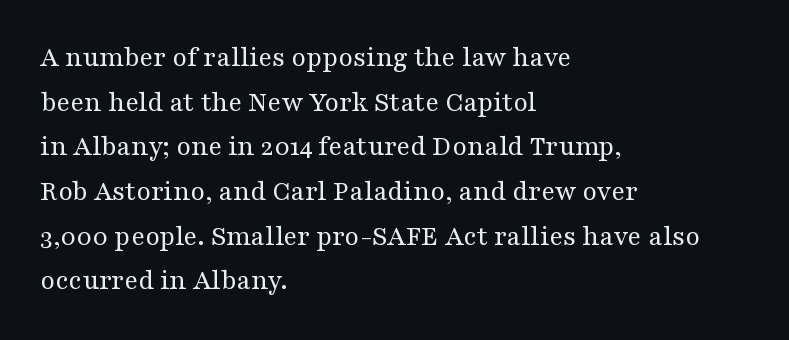
The image shows 29 px regular-weight, wide serif type, upright; set left-aligned, normal line spacing (1.54x), normal letter spacing, not underlined; medium stroke contrast and a medium x-height.
